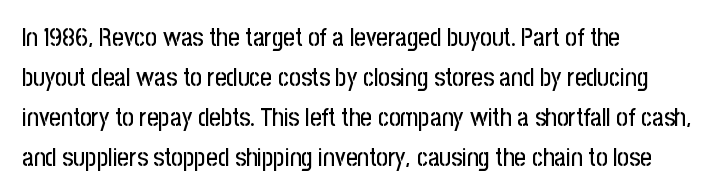
{"italic": "no", "underline": "no", "align": "left", "line_spacing": "normal", "line_spacing_ratio": 1.6, "letter_spacing": "normal", "letter_spacing_em": 0.0, "glyph_px": 25}
